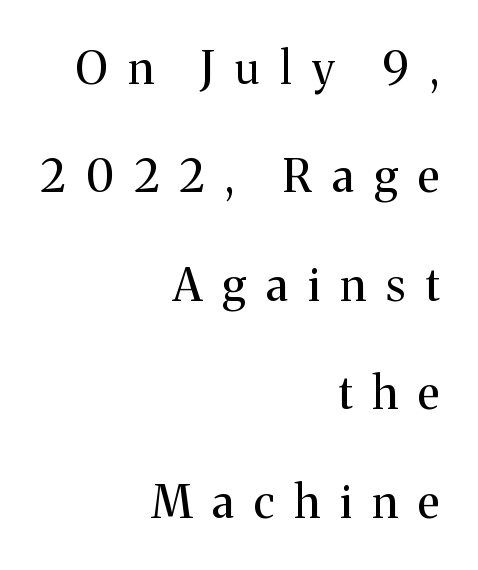
{"serif": "yes", "italic": "no", "bold": "no", "weight": "regular", "width": "normal", "stroke_contrast": "medium", "x_height": "medium", "monospaced": "no", "underline": "no", "align": "right", "line_spacing": "loose", "line_spacing_ratio": 2.41, "letter_spacing": "wide", "letter_spacing_em": 0.45, "glyph_px": 45}
